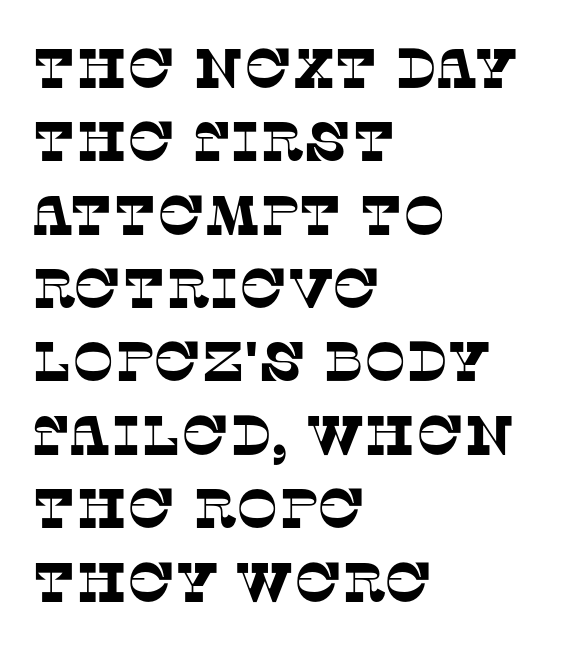
Leftover space on each line is placed entirely after the last word. Honestly, the letter spacing is just normal — you wouldn't notice it. Students, observe: this is what conventionally led text looks like. Check under the words: just untouched page. A serif font was chosen for this passage. Proportional: the letters do not fall into vertical columns.
